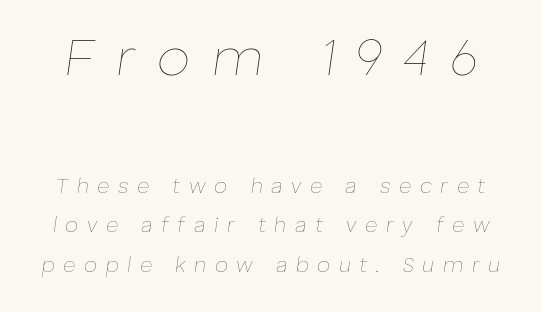
Beneath every word, the page is bare. A typesetter would mark this as italic. Stroke thickness stays within the range of a standard reading face or lighter. The first block has been scaled up relative to the second. Honestly, the letter spacing is so wide it's the main thing you notice. You could not count columns in this text — the font is proportionally spaced.
